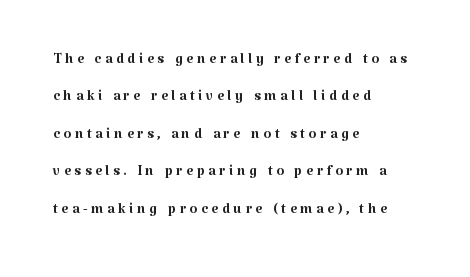
Nope, not italic — everything's standing straight. Heaviness? Minimal to ordinary, like unemphasized prose. Letters rest on an invisible, unmarked baseline. Visually the block forms a straight wall on the left and a jagged coastline on the right.
